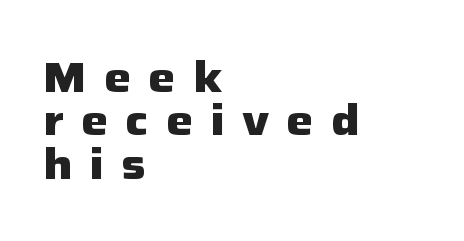
Q: Is the text bold? A: Yes.
Q: Is the text italic (slanted)? A: No, it is upright.
Q: Is the typeface a serif or a sans-serif typeface? A: Sans-serif.
Q: Is the text underlined? A: No.
Q: How is the paragraph aligned? A: Left-aligned.
Q: Is the spacing between letters normal or unusually wide? A: Unusually wide.
Q: Is the spacing between lines tight, normal or loose? A: Tight.
Q: Width (condensed, normal, or wide)? A: Normal.
Q: Stroke contrast? A: Low.
Q: x-height? A: Medium.
Q: Monospaced? A: No.
